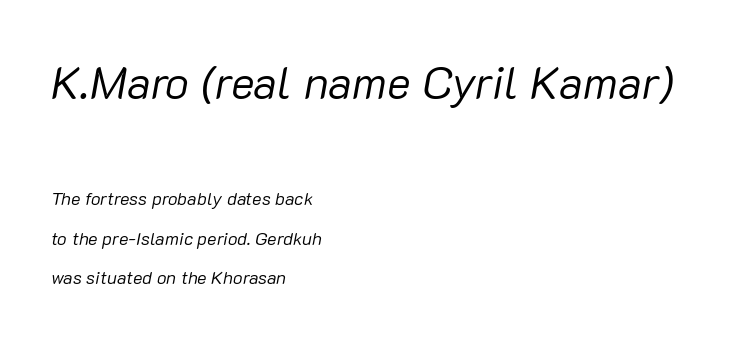
Q: Is the text bold? A: No.
Q: Is the text italic (slanted)? A: Yes, it leans right by about 10 degrees.
Q: Is the text underlined? A: No.
Q: How is the paragraph aligned? A: Left-aligned.
Q: Is the spacing between letters normal or unusually wide? A: Normal.
Q: Is the spacing between lines tight, normal or loose? A: Loose.
Q: Which block of text is set in a larger size, the first (top) or the second (bottom)? A: The first (top) one.
Q: Width (condensed, normal, or wide)? A: Normal.
Q: Stroke contrast? A: Low.
Q: x-height? A: Medium.
Q: Monospaced? A: No.
